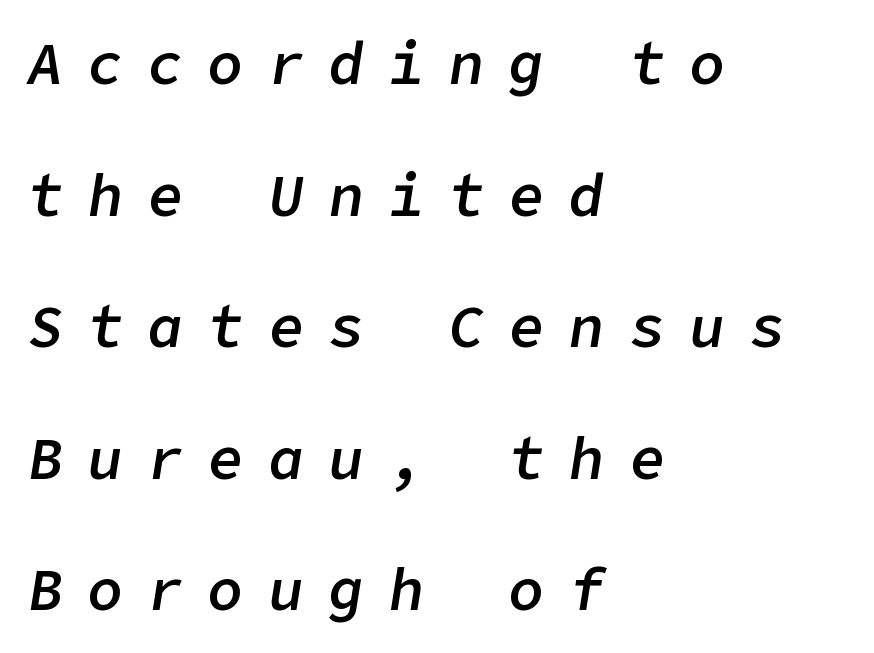
The image shows 59 px semibold type, italic (leaning right); set left-aligned, loose line spacing (2.23x), unusually wide letter spacing (+0.42 em), not underlined; low stroke contrast and a medium x-height.
